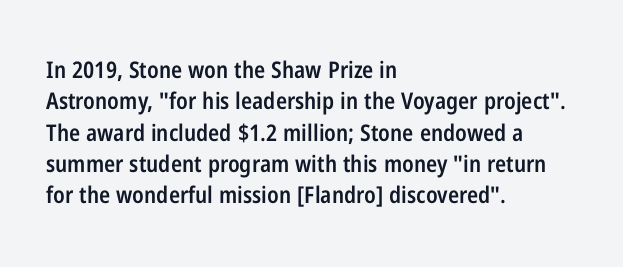
The image shows 23 px text type, upright; set left-aligned, normal line spacing (1.36x), normal letter spacing, not underlined.
